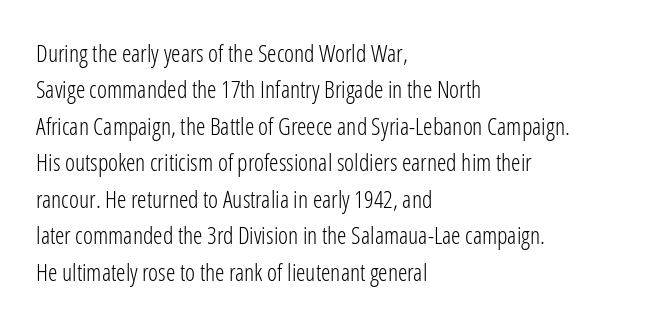
Q: Is the text bold? A: No.
Q: Is the text italic (slanted)? A: No, it is upright.
Q: Is the text underlined? A: No.
Q: How is the paragraph aligned? A: Left-aligned.
Q: Is the spacing between letters normal or unusually wide? A: Normal.
Q: Is the spacing between lines tight, normal or loose? A: Normal.
